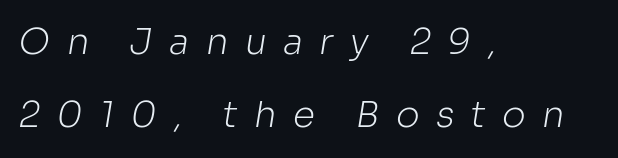
This rendering features lettering with no underline. Unbolded letterforms with no extra heft. Students, observe: this is what heavily led, spacious text looks like. Type style note: lacks serifs.
